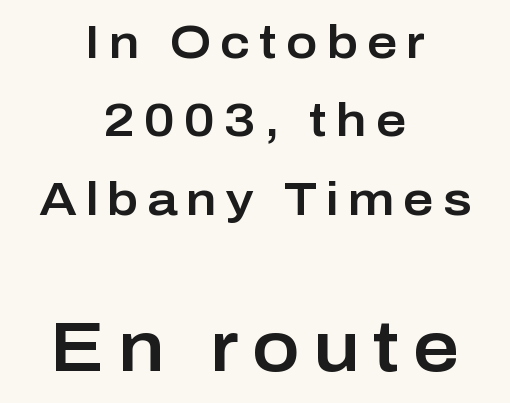
Is the block centered? Yes — each line is placed symmetrically about the middle. This rendering employs a face without finishing strokes, i.e., a sans-serif. Horizontal bands of white between lines are of average thickness. The letters advance in unequal steps, a hallmark of proportional type.
